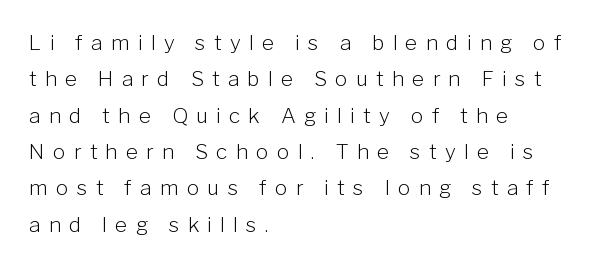
Q: Is the text bold? A: No.
Q: Is the text italic (slanted)? A: No, it is upright.
Q: Is the text underlined? A: No.
Q: How is the paragraph aligned? A: Left-aligned.
Q: Is the spacing between letters normal or unusually wide? A: Unusually wide.
